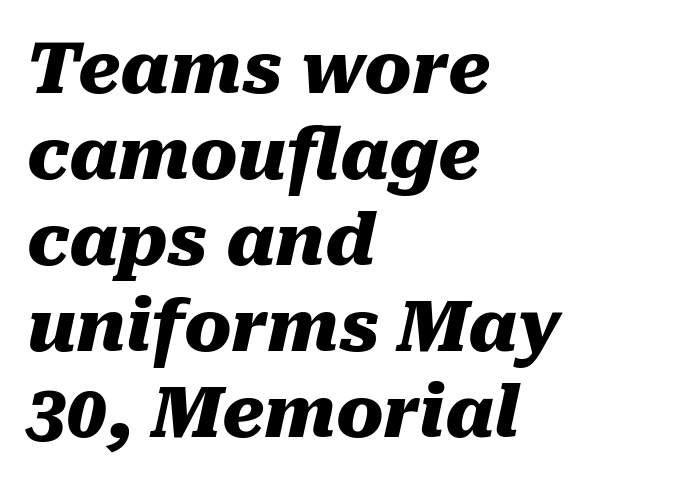
{"italic": "yes", "lean": "right", "slant_degrees": 10, "bold": "yes", "weight": "heavy", "width": "normal", "stroke_contrast": "medium", "x_height": "medium", "monospaced": "no", "underline": "no", "align": "left", "line_spacing_ratio": 1.21, "letter_spacing": "normal", "letter_spacing_em": 0.0, "glyph_px": 71}
